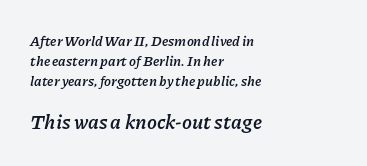
The string is rendered with underlining switched off. Slanted lettering throughout. Stroke thickness is high; the sample reads as a true bold. All the whitespace from short lines collects on the right. Nothing unusual about the tracking: characters are spaced as the font intends. Bigger letters appear in the bottom chunk; the top chunk is reduced.
